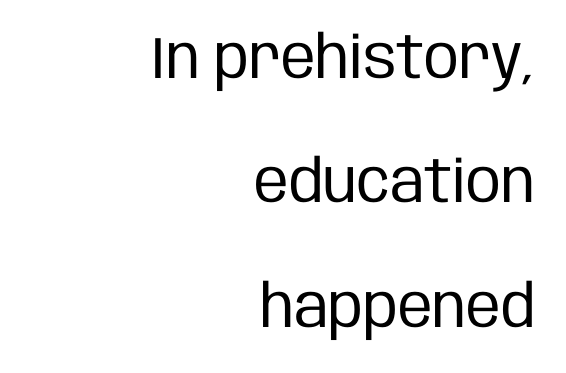
{"serif": "no", "italic": "no", "bold": "no", "weight": "regular", "width": "condensed", "stroke_contrast": "low", "x_height": "large", "monospaced": "no", "underline": "no", "align": "right", "line_spacing": "loose", "line_spacing_ratio": 2.11, "letter_spacing": "normal", "letter_spacing_em": 0.0, "glyph_px": 59}
